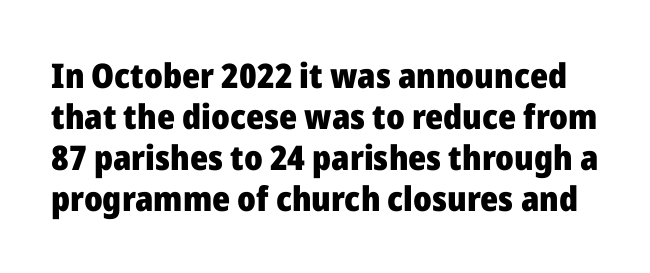
{"serif": "no", "italic": "no", "bold": "yes", "weight": "heavy", "width": "normal", "stroke_contrast": "low", "x_height": "medium", "monospaced": "no", "underline": "no", "line_spacing_ratio": 1.21, "letter_spacing": "normal", "letter_spacing_em": 0.0, "glyph_px": 34}
